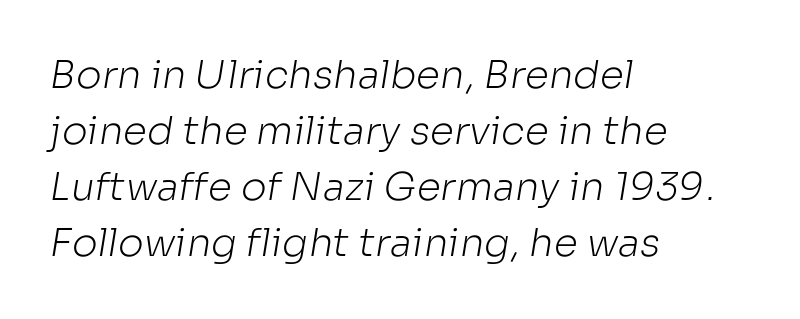
Stroke thickness stays within the range of a standard reading face or lighter. Bare-footed words on every line. Tracking here is standard; glyphs follow each other at the usual distance. Reading down the block, your eye returns to a fixed left position each line. A normal amount of white space separates one row of letters from the next. The rendering uses natural spacing where letterforms have individual widths.
